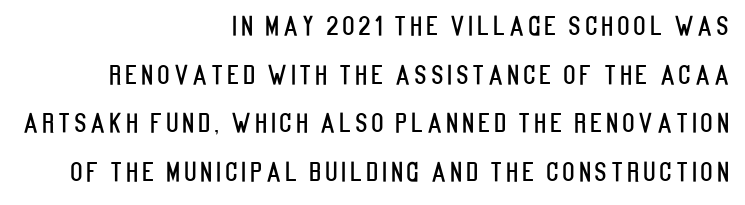
Q: Is the text italic (slanted)? A: No, it is upright.
Q: Is the text underlined? A: No.
Q: How is the paragraph aligned? A: Right-aligned.
